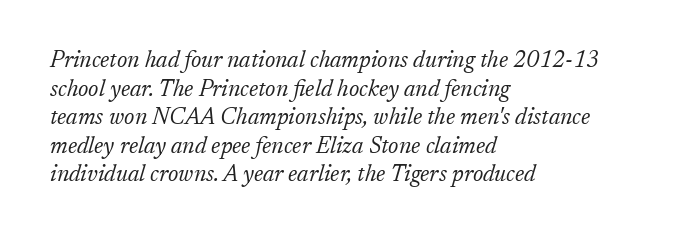
Observe the lean: these are italic letterforms. There is no visible air inserted between adjacent glyphs. Caption: face not bold, strokes unweighted. Typeset ragged right — the left edge is the straight one.
